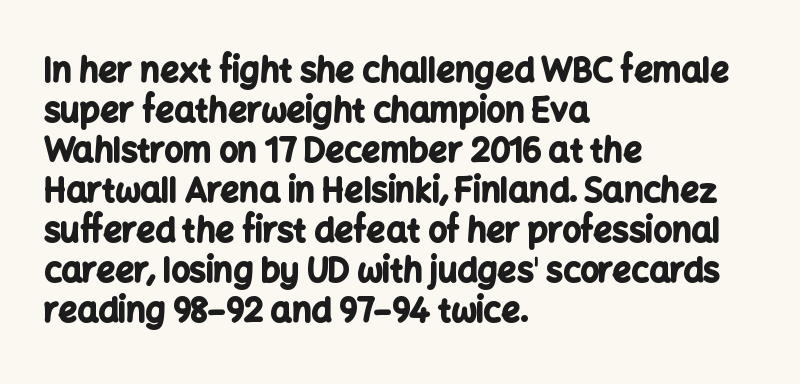
{"serif": "no", "italic": "no", "bold": "yes", "weight": "bold", "width": "normal", "stroke_contrast": "low", "x_height": "medium", "monospaced": "no", "underline": "no", "align": "left", "line_spacing_ratio": 1.21, "letter_spacing": "normal", "letter_spacing_em": 0.0, "glyph_px": 33}
